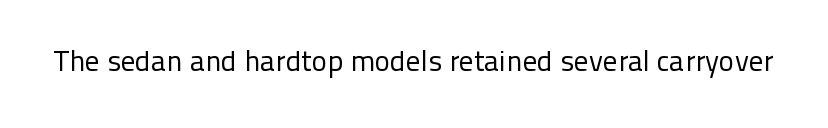
Does the lettering tilt? It doesn't — this is upright. Here the designer chose a conventional face with non-uniform glyph widths. Unmarked baselines from the first word to the last. Look at the tracking — it's just the regular setting, nothing added.
